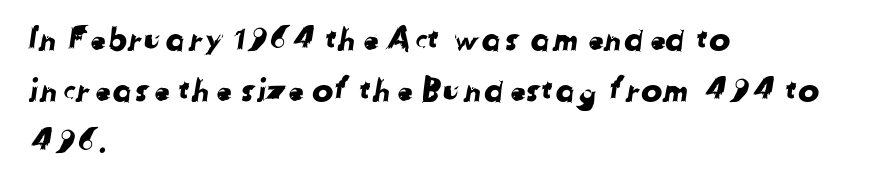
{"serif": "no", "width": "normal", "stroke_contrast": "low", "x_height": "medium", "monospaced": "no", "underline": "no", "align": "left", "line_spacing": "normal", "line_spacing_ratio": 1.59, "letter_spacing": "normal", "letter_spacing_em": 0.0, "glyph_px": 32}
